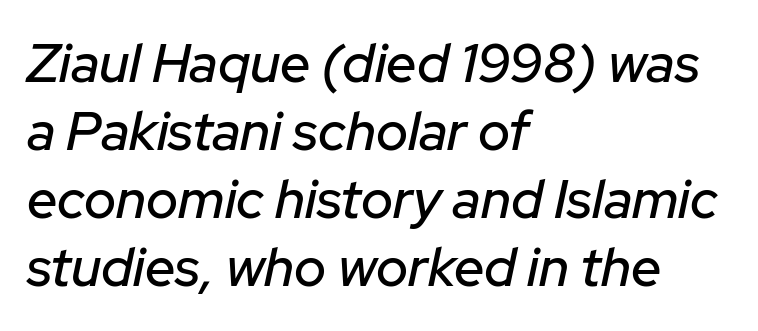
{"italic": "yes", "lean": "right", "slant_degrees": 12, "width": "normal", "stroke_contrast": "low", "x_height": "medium", "monospaced": "no", "underline": "no", "align": "left", "line_spacing": "normal", "line_spacing_ratio": 1.26, "letter_spacing": "normal", "letter_spacing_em": 0.0, "glyph_px": 54}
